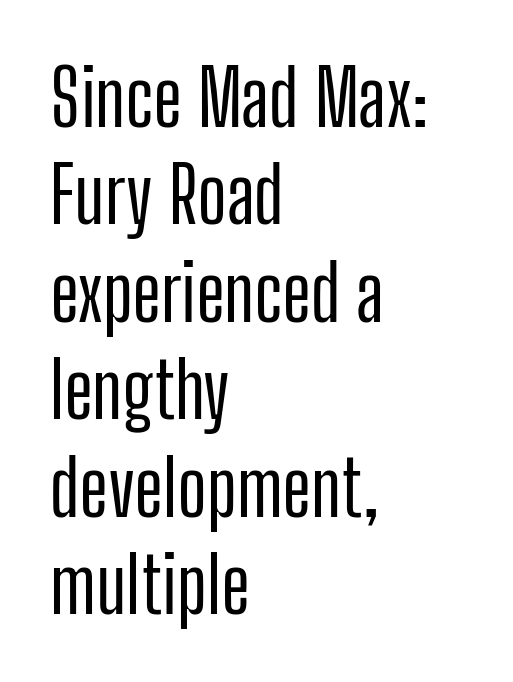
Q: Is the text italic (slanted)? A: No, it is upright.
Q: Is the typeface a serif or a sans-serif typeface? A: Sans-serif.
Q: Is the text underlined? A: No.
Q: How is the paragraph aligned? A: Left-aligned.
Q: Is the spacing between letters normal or unusually wide? A: Normal.
Q: Is the spacing between lines tight, normal or loose? A: Normal.
Q: Width (condensed, normal, or wide)? A: Condensed.
Q: Stroke contrast? A: Low.
Q: x-height? A: Medium.
Q: Monospaced? A: No.
